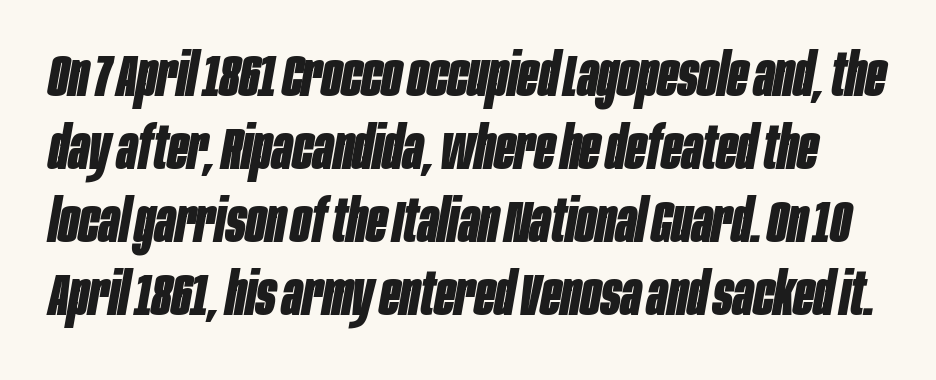
Q: Is the text bold? A: Yes.
Q: Is the text italic (slanted)? A: Yes, it leans right by about 10 degrees.
Q: Is the text underlined? A: No.
Q: Is the spacing between letters normal or unusually wide? A: Normal.
Q: Width (condensed, normal, or wide)? A: Condensed.
Q: Stroke contrast? A: Low.
Q: x-height? A: Large.
Q: Monospaced? A: No.
